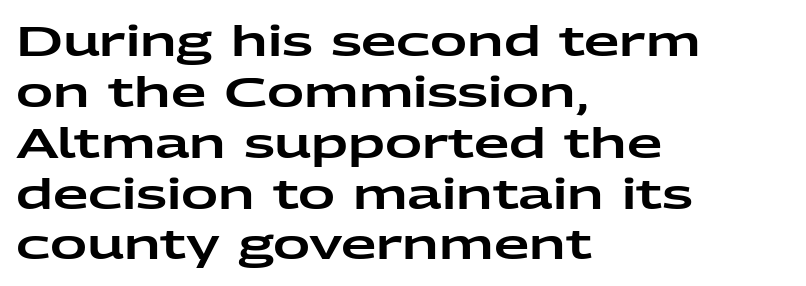
{"serif": "no", "italic": "no", "width": "wide", "stroke_contrast": "low", "x_height": "medium", "monospaced": "no", "underline": "no", "align": "left", "line_spacing_ratio": 1.24, "letter_spacing": "normal", "letter_spacing_em": 0.0, "glyph_px": 41}
